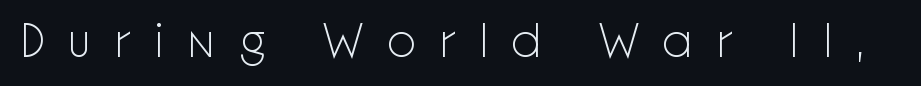
The image shows 47 px light sans-serif type, upright; set unusually wide letter spacing (+0.48 em), not underlined; low stroke contrast and a medium x-height.
